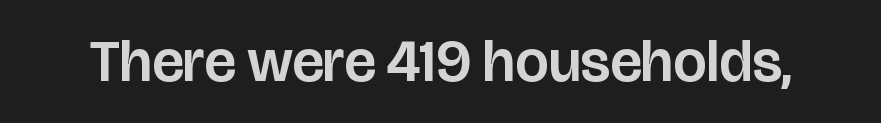
Q: Is the text italic (slanted)? A: No, it is upright.
Q: Is the typeface a serif or a sans-serif typeface? A: Sans-serif.
Q: Is the text underlined? A: No.
Q: Is the spacing between letters normal or unusually wide? A: Normal.
Q: Width (condensed, normal, or wide)? A: Normal.
Q: Stroke contrast? A: Low.
Q: x-height? A: Large.
Q: Monospaced? A: No.
